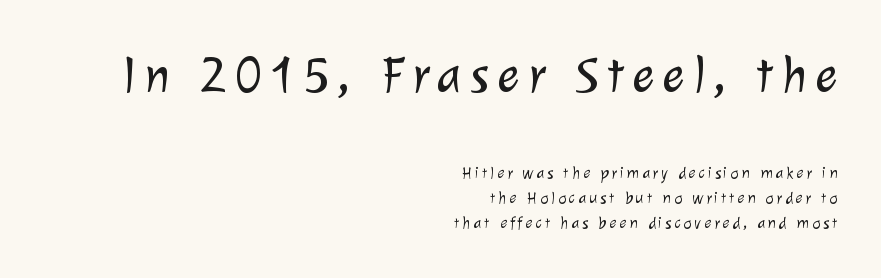
Q: Is the text bold? A: No.
Q: Is the typeface a serif or a sans-serif typeface? A: Sans-serif.
Q: Is the text underlined? A: No.
Q: How is the paragraph aligned? A: Right-aligned.
Q: Is the spacing between lines tight, normal or loose? A: Normal.
Q: Which block of text is set in a larger size, the first (top) or the second (bottom)? A: The first (top) one.
Q: Width (condensed, normal, or wide)? A: Normal.
Q: Stroke contrast? A: Low.
Q: x-height? A: Medium.
Q: Monospaced? A: No.
